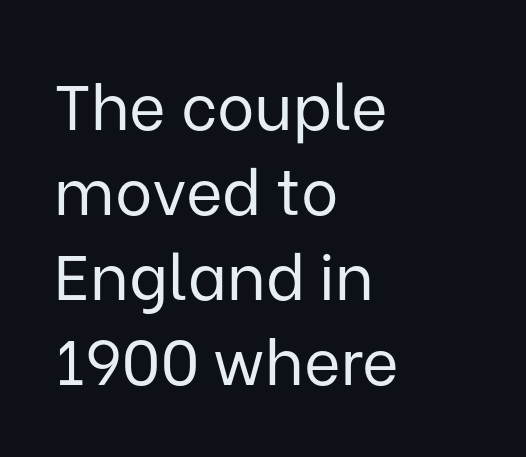
The lines in this sample share a left origin and differ only in where they stop. The zone under the glyphs is completely vacant. Is this a fixed-width face? No — the glyphs have proportional, varying widths. The face used here is a sans, in the tradition of grotesques and geometrics. A quiet, ordinary-to-light weight characterises the typeface. Ascenders rise straight up at ninety degrees.
